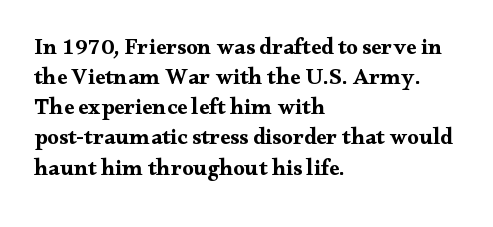
{"italic": "no", "bold": "yes", "underline": "no", "align": "left", "line_spacing": "normal", "line_spacing_ratio": 1.31, "letter_spacing": "normal", "letter_spacing_em": 0.0, "glyph_px": 23}
